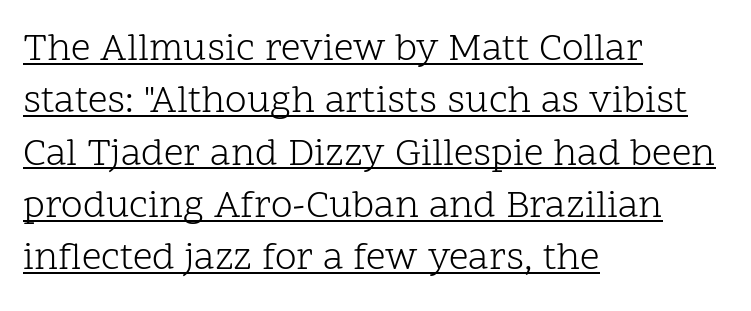
Summary of vertical rhythm: regular, with standard interline spacing. Small tapered or slab feet sit at the stroke ends, so this counts as serif. The specimen includes a rule beneath the text block's lines. Does the copy run flush right? No — it runs flush left.
